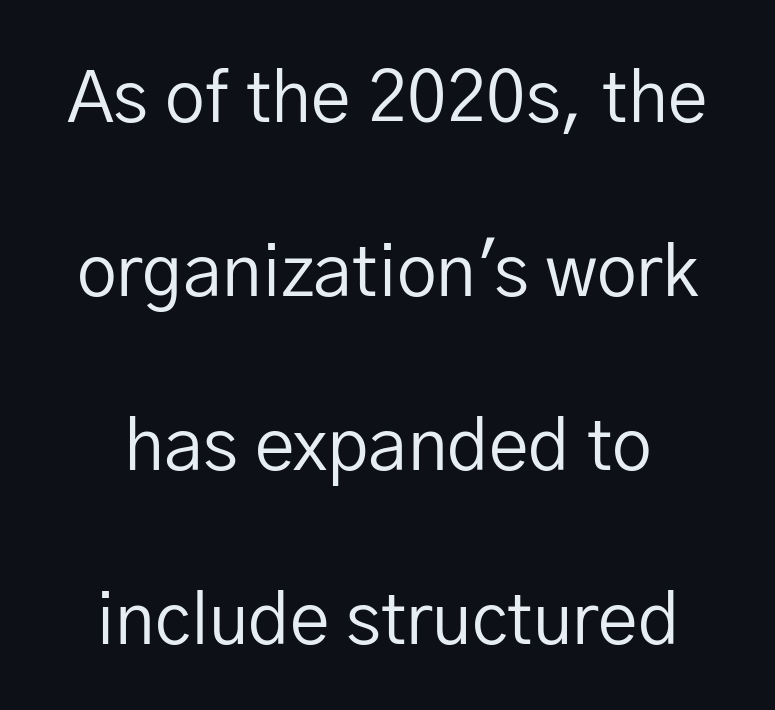
The image shows 71 px regular-weight sans-serif type, upright; set centered, loose line spacing (2.45x), normal letter spacing, not underlined; low stroke contrast and a medium x-height.
